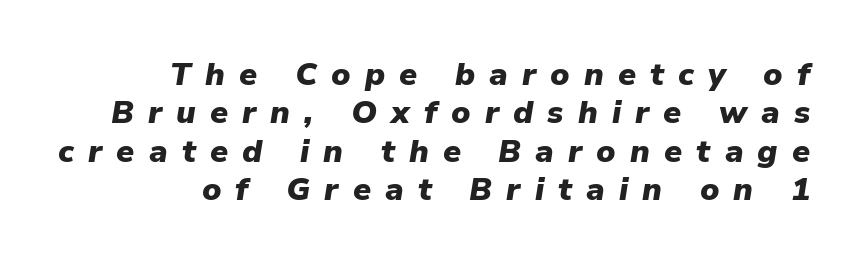
The image shows 32 px heavy type, italic (leaning right); set right-aligned, line spacing 1.2x, unusually wide letter spacing (+0.44 em), not underlined; low stroke contrast and a medium x-height.
